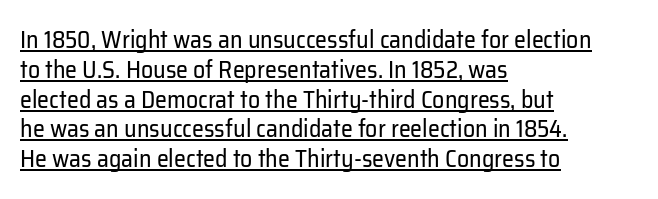
The image shows 24 px text type, upright; set left-aligned, line spacing 1.24x, normal letter spacing, underlined.
